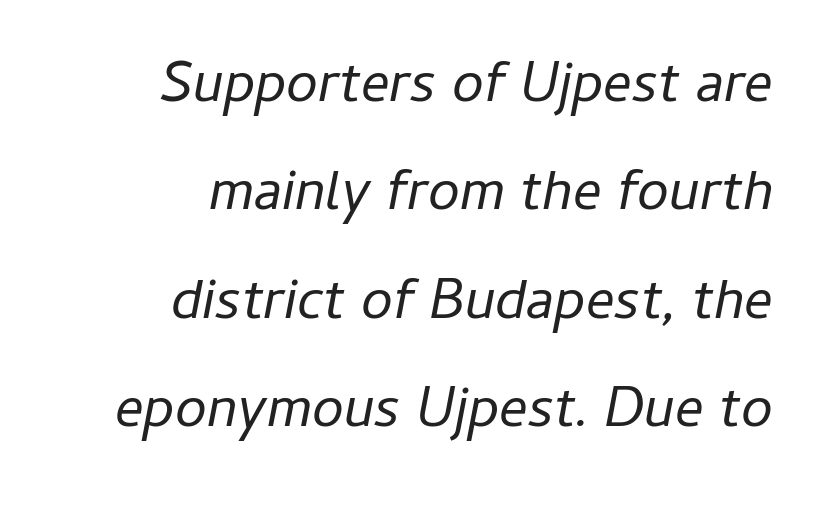
The type is set solid horizontally, with unmodified tracking. This block would shrink considerably if given ordinary leading; it's expanded now. Alignment: flush right. Each letter keeps its own natural width here, so spacing adapts to shape. Rule under the text: the space is simply empty.
